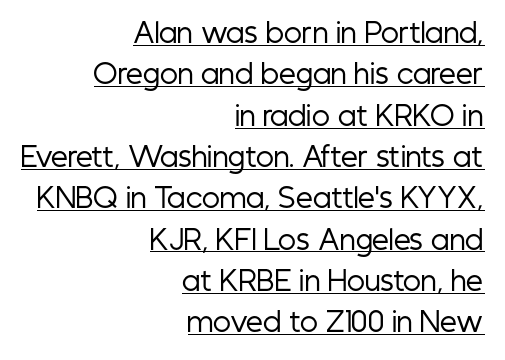
The block of text has a typical density, with ordinary space between rows. Designer's note — italics off, roman on. Does a line run under the words? Yes, clearly. The ragged edge is on the left, which tells us the setting is flush right.
